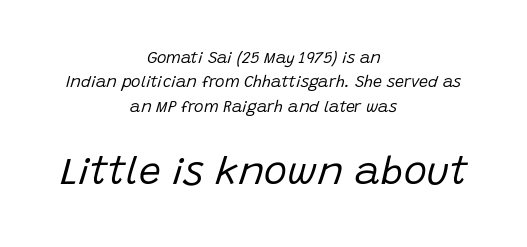
Descenders hang freely into open space. Spacing verdict: proportional, widths tailored to each character. Is the letter spacing exaggerated? No — it looks like the ordinary default. If you drew a line through each stem, it would be angled.
